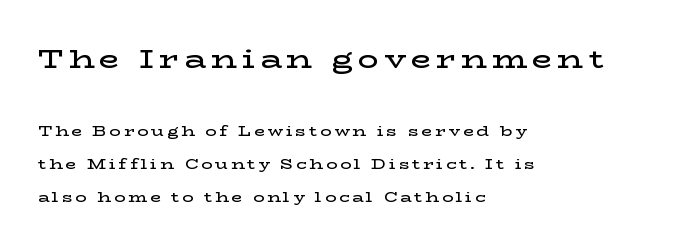
{"italic": "no", "bold": "semi", "underline": "no", "align": "left", "line_spacing": "loose", "line_spacing_ratio": 2.35, "letter_spacing": "wide", "letter_spacing_em": 0.2, "larger_block": "first", "size_ratio": 1.86, "glyph_px": 26}
